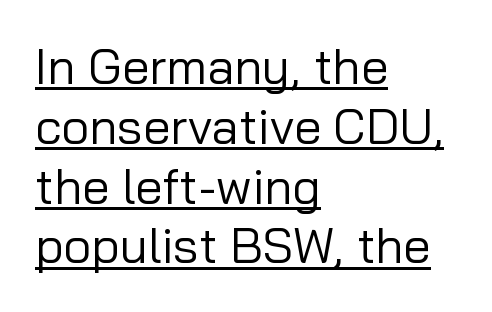
The image shows 49 px regular-weight sans-serif type, upright; set left-aligned, line spacing 1.22x, normal letter spacing, underlined; low stroke contrast and a medium x-height.
